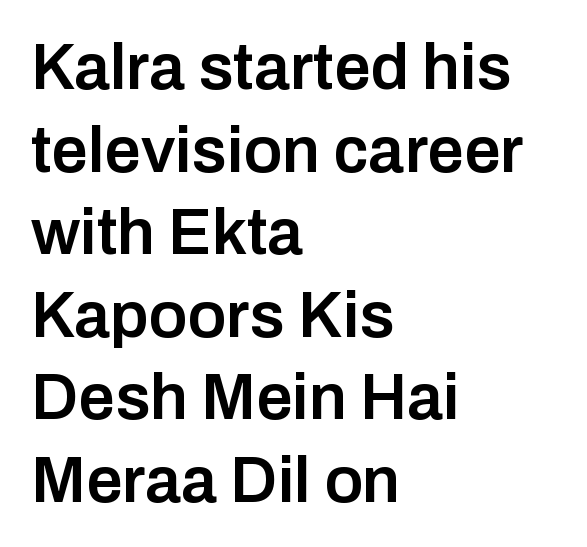
The lines are quadded left. The letters are semibold — heavier than regular but short of a full bold. These lines are rendered in a variable-pitch font. Does the lettering tilt? It doesn't — this is upright. Lines of text with bare space underneath. Baseline-to-baseline distance is the conventional proportion of letter height.
